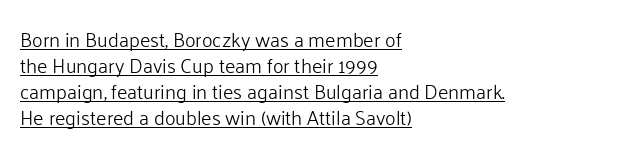
{"italic": "no", "bold": "no", "underline": "yes", "align": "left", "line_spacing": "normal", "line_spacing_ratio": 1.3, "letter_spacing": "normal", "letter_spacing_em": 0.0, "glyph_px": 20}
